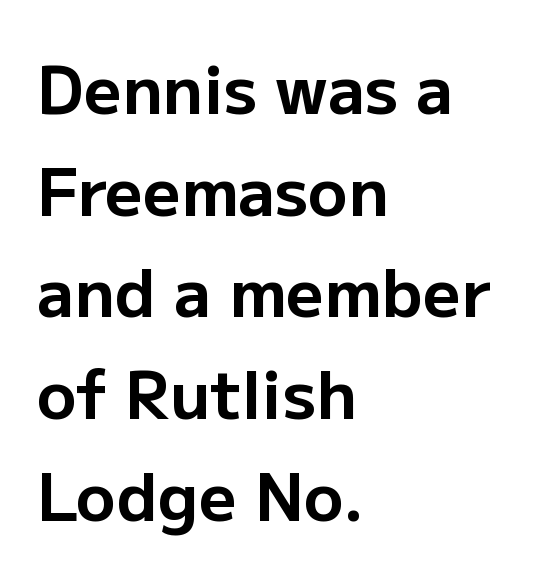
{"serif": "no", "italic": "no", "bold": "yes", "weight": "bold", "width": "normal", "stroke_contrast": "low", "x_height": "medium", "monospaced": "no", "underline": "no", "align": "left", "line_spacing": "normal", "line_spacing_ratio": 1.54, "letter_spacing": "normal", "letter_spacing_em": 0.0, "glyph_px": 66}
